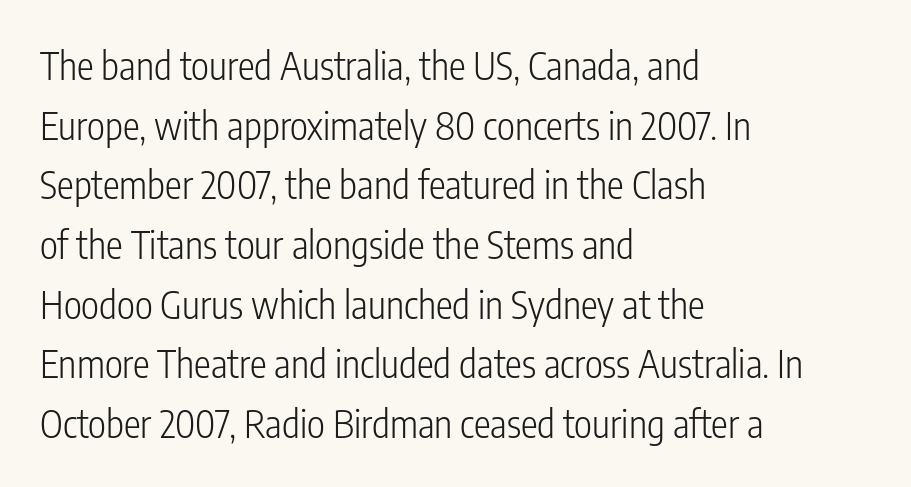
{"serif": "no", "italic": "no", "bold": "no", "weight": "light", "width": "condensed", "stroke_contrast": "low", "x_height": "medium", "monospaced": "no", "underline": "no", "align": "left", "line_spacing": "normal", "line_spacing_ratio": 1.57, "letter_spacing": "normal", "letter_spacing_em": 0.0, "glyph_px": 38}
